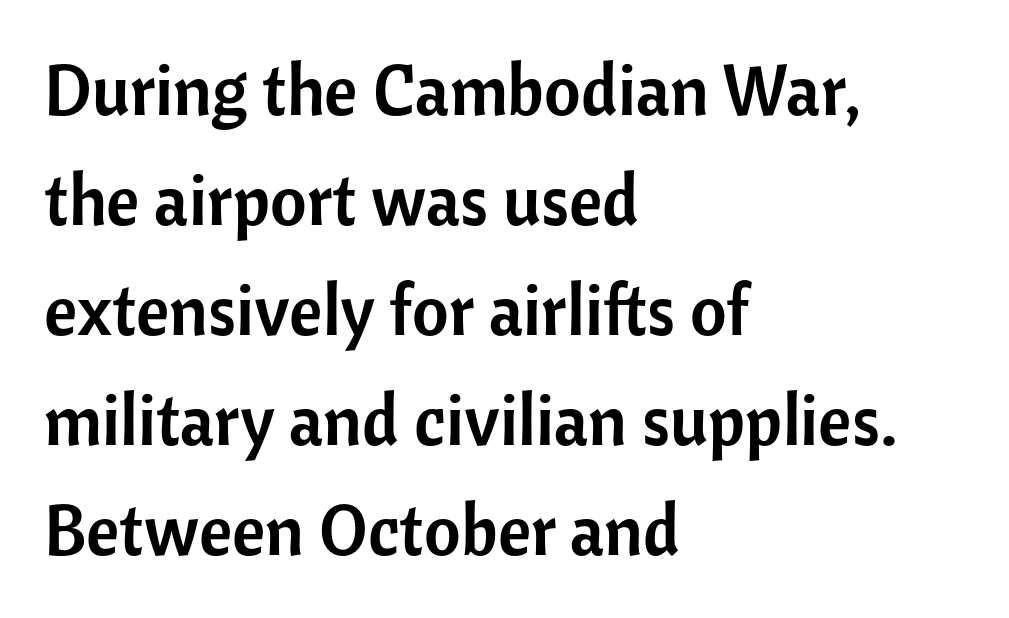
Q: Is the text italic (slanted)? A: No, it is upright.
Q: Is the typeface a serif or a sans-serif typeface? A: Sans-serif.
Q: Is the text underlined? A: No.
Q: How is the paragraph aligned? A: Left-aligned.
Q: Is the spacing between letters normal or unusually wide? A: Normal.
Q: Is the spacing between lines tight, normal or loose? A: Normal.
Q: Width (condensed, normal, or wide)? A: Normal.
Q: Stroke contrast? A: Low.
Q: x-height? A: Medium.
Q: Monospaced? A: No.
